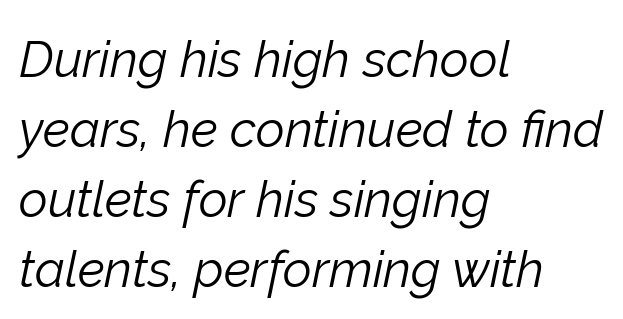
Check under the words: just untouched page. The paragraph shown leans on its left margin. No extra ink here — the face is not bold. The specimen reads as italic at a glance. Proportional: the letters do not fall into vertical columns.
